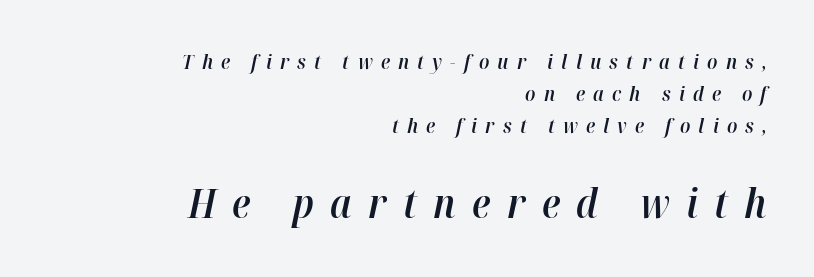
The image shows 40 px semibold type, italic (leaning right); set right-aligned, normal line spacing (1.6x), unusually wide letter spacing (+0.41 em), not underlined; the second (bottom) block is 2.0x larger; high stroke contrast and a medium x-height.
